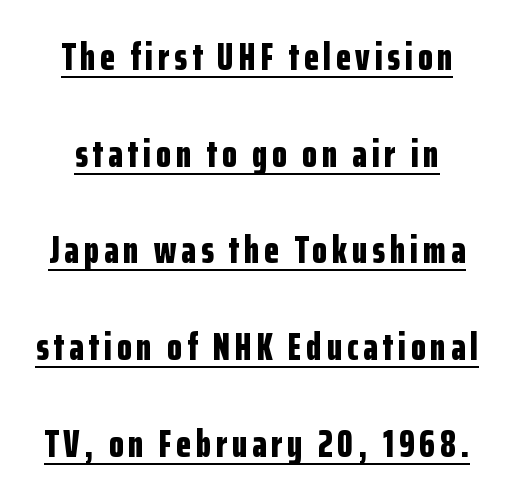
In terms of weight, the rendering is a true, heavy bold. The paragraph has two soft edges and a firm central axis. The letters stand upright; this is a roman face. These lines are composed in type without serifs.
